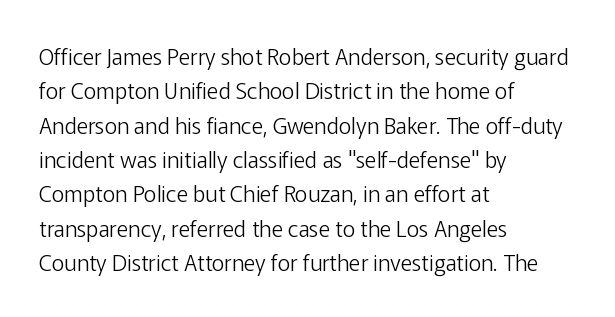
The image shows 22 px text type, upright; set left-aligned, normal line spacing (1.56x), normal letter spacing, not underlined.
